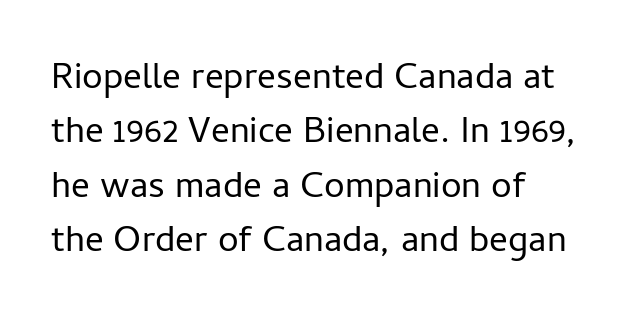
The image shows 37 px regular-weight sans-serif type, upright; set left-aligned, normal line spacing (1.47x), normal letter spacing, not underlined; low stroke contrast and a medium x-height.
